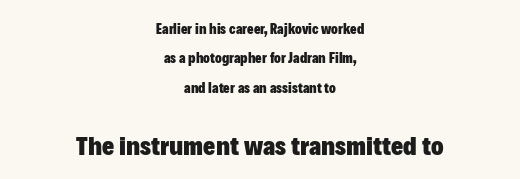
Descenders are the only things crossing below the line. Visually the block forms a symmetrical silhouette, jagged on both flanks. Words appear dense and cohesive because spacing is normal. The line-height multiplier appears high, well above default. You get the small type first, then a jump to larger type. Does the lettering tilt? It doesn't — this is upright.
